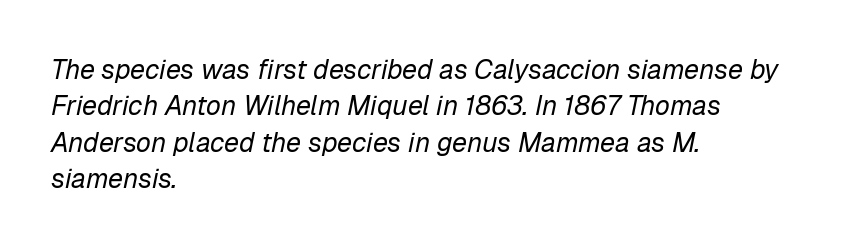
The image shows 27 px text type, italic (leaning right); set left-aligned, normal line spacing (1.35x), normal letter spacing, not underlined.
